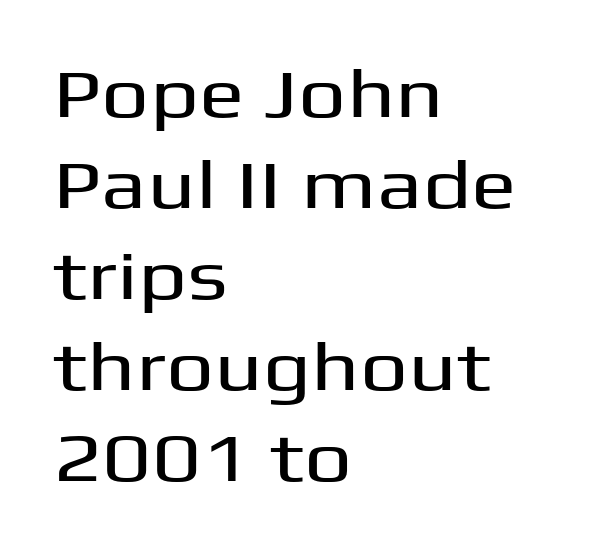
The image shows 68 px wide sans-serif type, upright; set left-aligned, normal line spacing (1.34x), normal letter spacing, not underlined; medium stroke contrast and a medium x-height.
